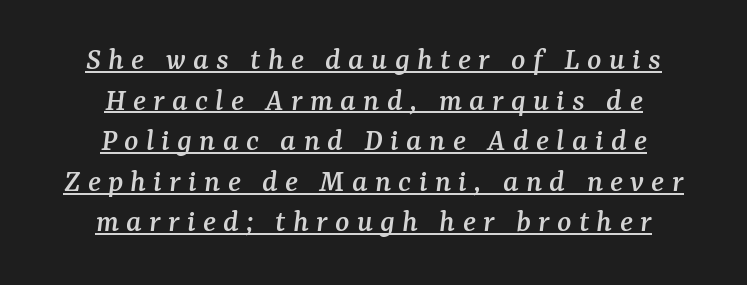
The image shows 33 px serif type, italic (leaning right); set centered, line spacing 1.23x, unusually wide letter spacing (+0.22 em), underlined; medium stroke contrast and a medium x-height.
